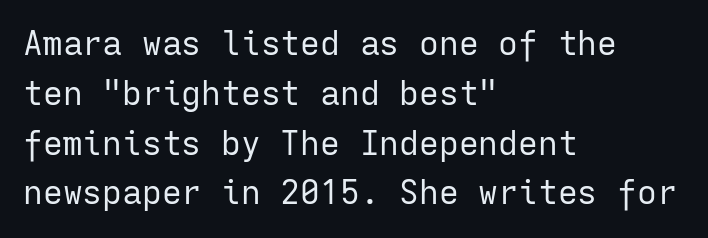
The image shows 33 px regular-weight sans-serif type, upright, monospaced; set left-aligned, normal line spacing (1.51x), normal letter spacing, not underlined; low stroke contrast and a medium x-height.
